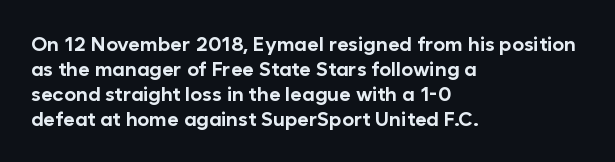
The image shows 20 px bold type, upright; set left-aligned, normal line spacing (1.25x), normal letter spacing, not underlined.
